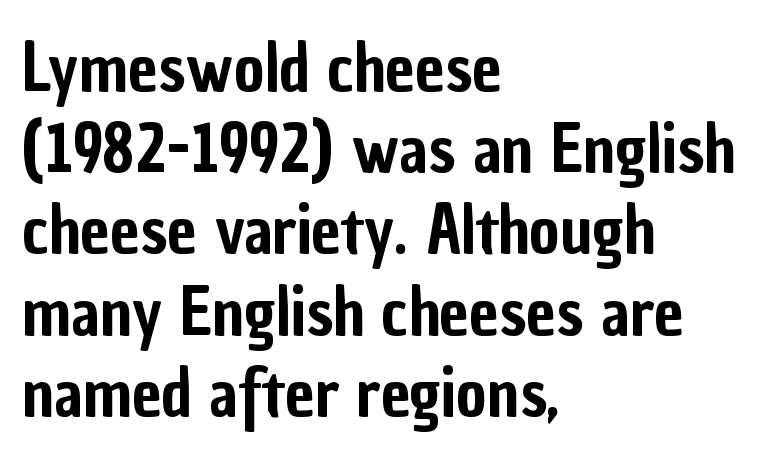
The image shows 66 px condensed sans-serif type, upright; set left-aligned, line spacing 1.23x, normal letter spacing, not underlined; low stroke contrast and a medium x-height.
